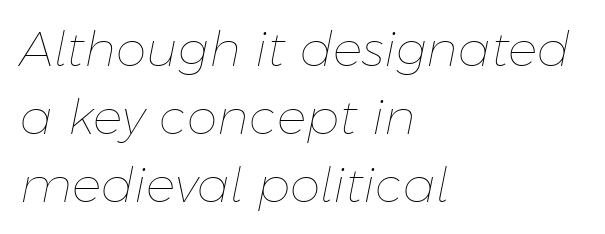
The image shows 49 px thin type, italic (leaning right); set left-aligned, normal line spacing (1.39x), normal letter spacing, not underlined; low stroke contrast and a medium x-height.
